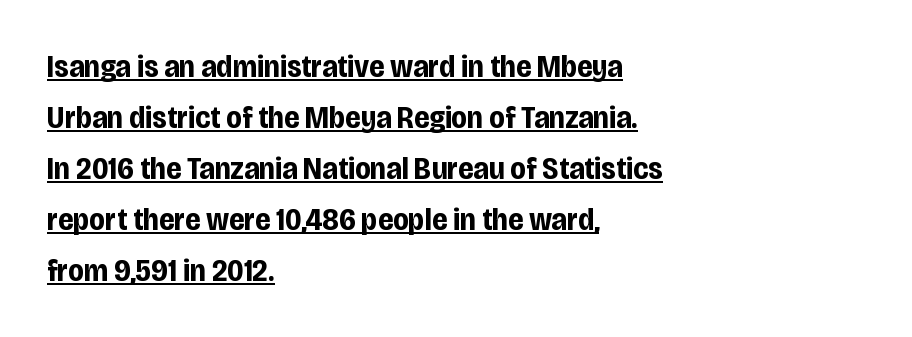
Note: no serifs on the glyphs. You can see a thin bar hugging the bottom of the glyphs. The gaps between neighbouring characters are ordinary and unremarkable. Every row of glyphs begins at an identical x-position on the left. I'd describe the lettering as bold — thick and assertive.
